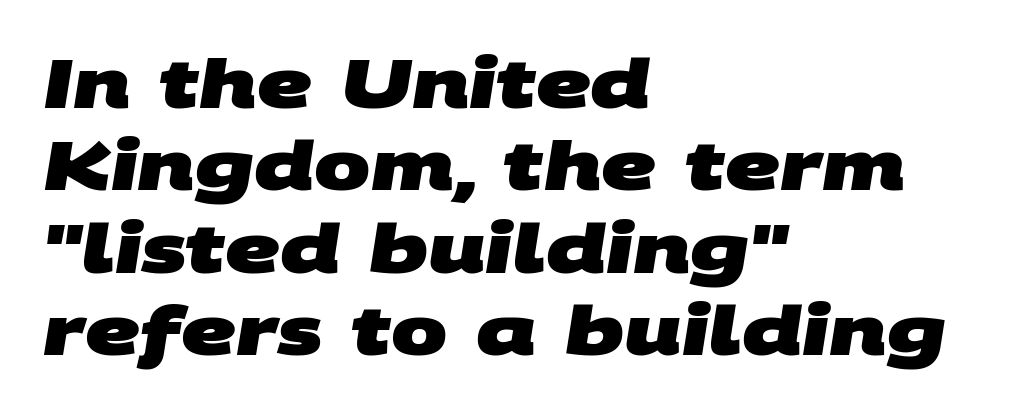
{"serif": "no", "bold": "yes", "weight": "heavy", "width": "wide", "stroke_contrast": "medium", "x_height": "large", "monospaced": "no", "underline": "no", "align": "left", "line_spacing_ratio": 1.23, "letter_spacing": "normal", "letter_spacing_em": 0.0, "glyph_px": 67}
